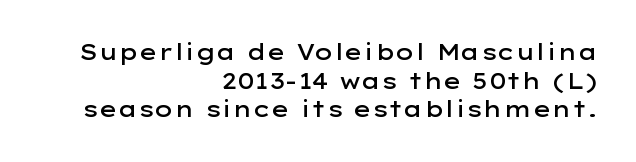
The image shows 22 px text type, upright; set right-aligned, normal line spacing (1.3x), normal letter spacing, not underlined.
